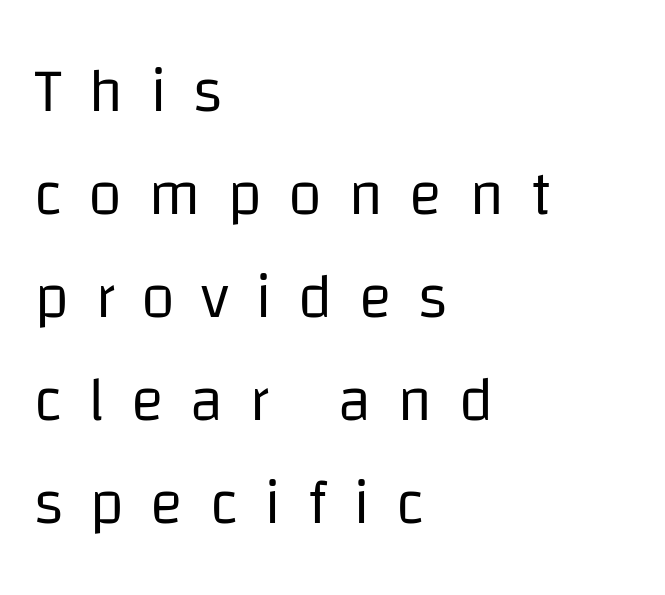
{"serif": "no", "italic": "no", "bold": "no", "weight": "regular", "width": "normal", "stroke_contrast": "low", "x_height": "large", "monospaced": "no", "underline": "no", "align": "left", "line_spacing": "normal", "line_spacing_ratio": 1.66, "letter_spacing": "wide", "letter_spacing_em": 0.42, "glyph_px": 62}
